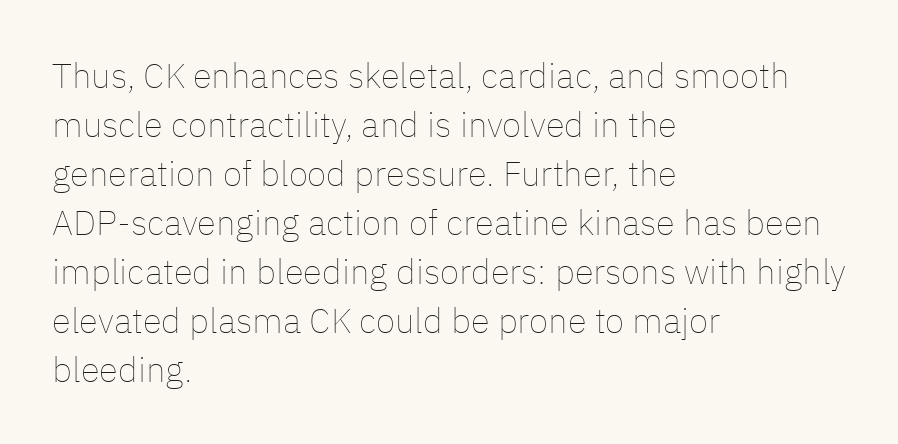
Q: Is the text bold? A: No.
Q: Is the text italic (slanted)? A: No, it is upright.
Q: Is the text underlined? A: No.
Q: How is the paragraph aligned? A: Left-aligned.
Q: Is the spacing between letters normal or unusually wide? A: Normal.
Q: Is the spacing between lines tight, normal or loose? A: Normal.
Q: Width (condensed, normal, or wide)? A: Normal.
Q: Stroke contrast? A: Low.
Q: x-height? A: Medium.
Q: Monospaced? A: No.
